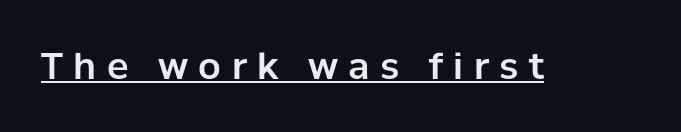
{"serif": "no", "italic": "no", "width": "normal", "stroke_contrast": "low", "x_height": "medium", "monospaced": "no", "underline": "yes", "letter_spacing": "wide", "letter_spacing_em": 0.29, "glyph_px": 36}
